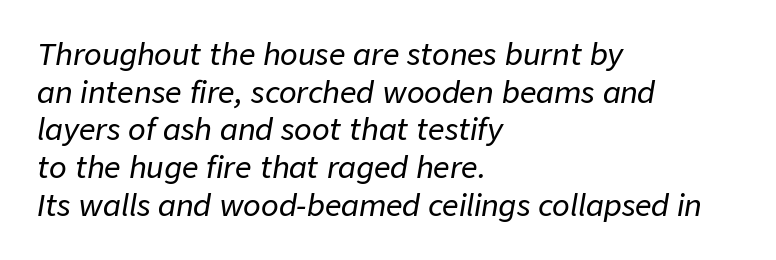
The image shows 29 px text type, italic (leaning right); set left-aligned, normal line spacing (1.3x), normal letter spacing, not underlined; low stroke contrast and a medium x-height.
